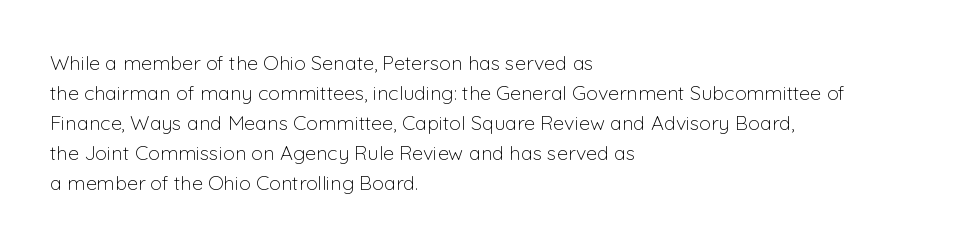
{"italic": "no", "bold": "no", "underline": "no", "align": "left", "line_spacing": "normal", "line_spacing_ratio": 1.5, "letter_spacing": "normal", "letter_spacing_em": 0.0, "glyph_px": 20}
